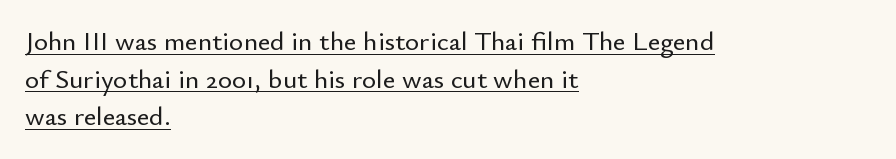
Q: Is the text italic (slanted)? A: No, it is upright.
Q: Is the text underlined? A: Yes.
Q: How is the paragraph aligned? A: Left-aligned.
Q: Is the spacing between letters normal or unusually wide? A: Normal.
Q: Is the spacing between lines tight, normal or loose? A: Normal.
